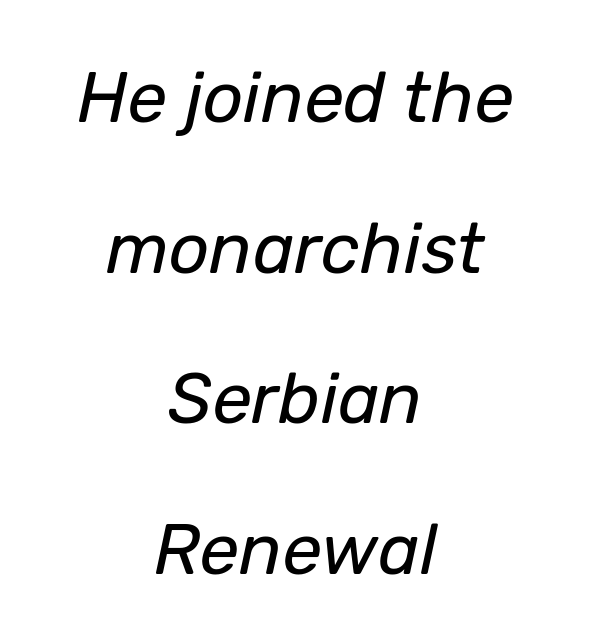
Is the block centered? Yes — each line is placed symmetrically about the middle. Is the type heavy? It reads as light-to-regular instead. Check the space under the baseline: it is left empty. This is oblique type, the kind used for emphasis or titles. Line spacing here is loose.
